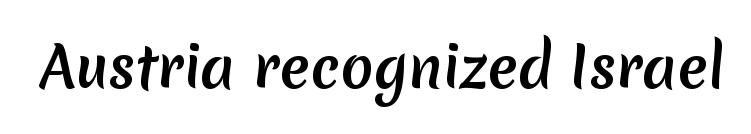
{"serif": "no", "width": "normal", "stroke_contrast": "medium", "x_height": "medium", "monospaced": "no", "underline": "no", "letter_spacing": "normal", "letter_spacing_em": 0.0, "glyph_px": 55}
